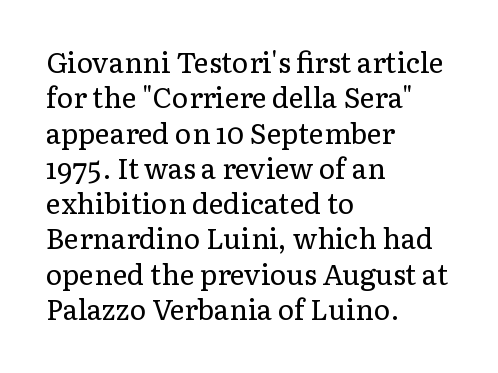
The image shows 28 px regular-weight serif type, upright; set left-aligned, normal line spacing (1.26x), normal letter spacing, not underlined; low stroke contrast and a medium x-height.
